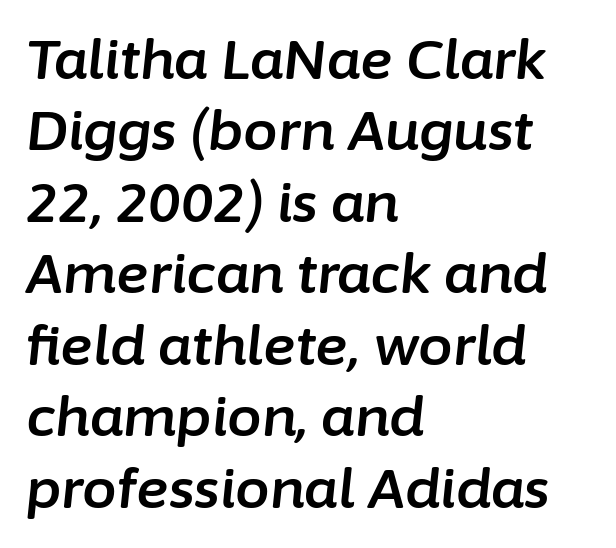
The gaps between neighbouring characters are ordinary and unremarkable. Baseline-to-baseline distance is the conventional proportion of letter height. Proportional: the letters do not fall into vertical columns. The words here are not underlined. Would a proofreader flag this as italicized? Yes. The rendering anchors every line to the left-hand side.
